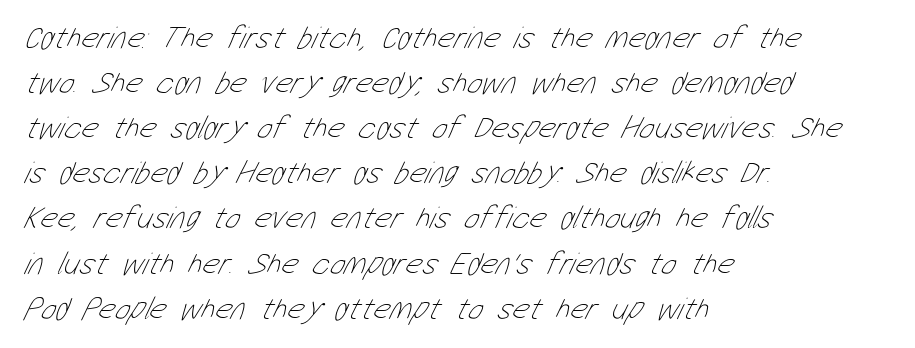
Q: Is the text bold? A: No.
Q: Is the text underlined? A: No.
Q: How is the paragraph aligned? A: Left-aligned.
Q: Is the spacing between letters normal or unusually wide? A: Normal.
Q: Is the spacing between lines tight, normal or loose? A: Normal.
Q: Width (condensed, normal, or wide)? A: Condensed.
Q: Stroke contrast? A: Low.
Q: x-height? A: Medium.
Q: Monospaced? A: No.
